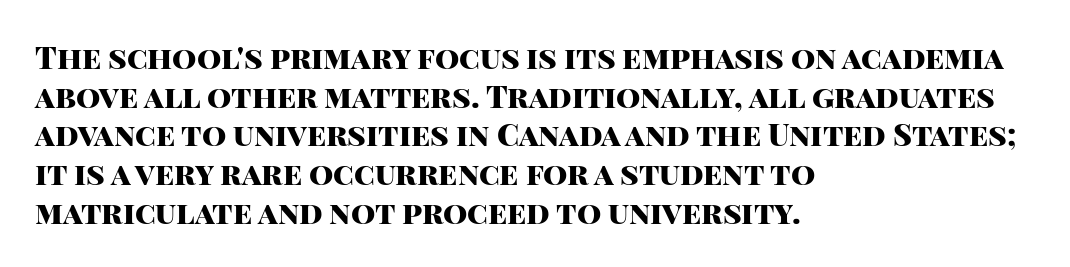
The image shows 31 px heavy sans-serif type, upright; set left-aligned, normal line spacing (1.25x), normal letter spacing, not underlined; high stroke contrast and a large x-height.
